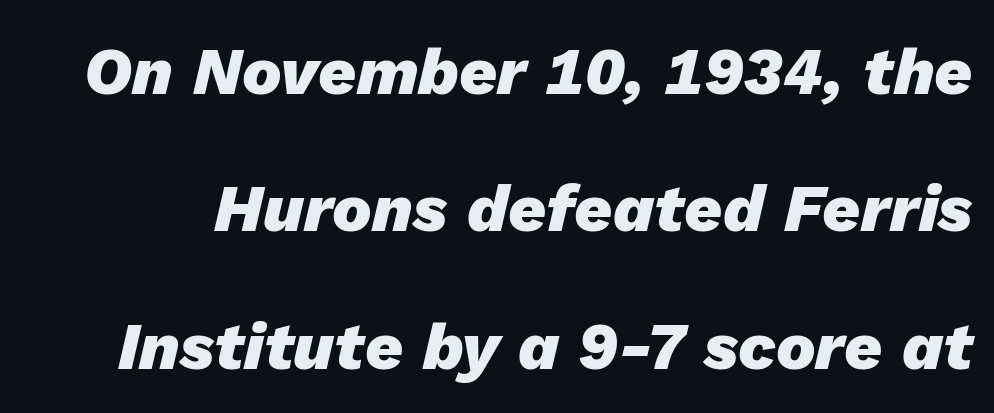
Nobody drew a line under any word here. Spacing verdict: proportional, widths tailored to each character. It's the slanting kind of type. The passage shown is emphatically bold. How would I describe the line gaps? Wide and relaxed. There is no visible air inserted between adjacent glyphs.
